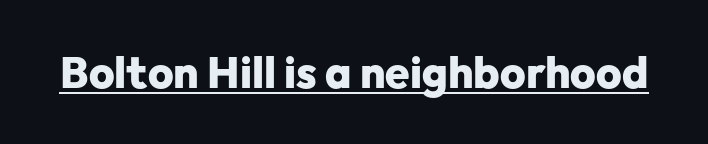
{"serif": "no", "italic": "no", "bold": "yes", "weight": "heavy", "width": "normal", "stroke_contrast": "low", "x_height": "medium", "monospaced": "no", "underline": "yes", "letter_spacing": "normal", "letter_spacing_em": 0.0, "glyph_px": 44}
